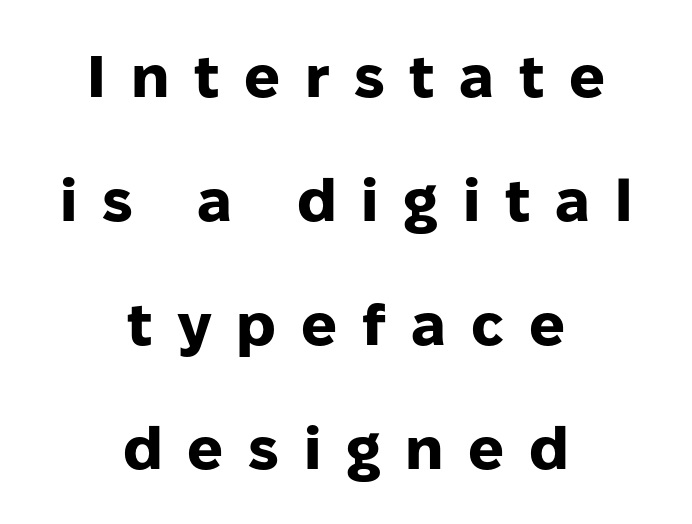
The image shows 59 px heavy sans-serif type, upright; set centered, loose line spacing (2.1x), unusually wide letter spacing (+0.42 em), not underlined; low stroke contrast and a medium x-height.
